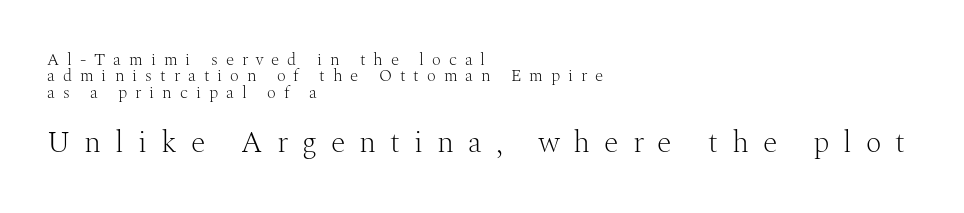
{"serif": "yes", "italic": "no", "bold": "no", "weight": "light", "width": "normal", "stroke_contrast": "medium", "x_height": "medium", "monospaced": "no", "underline": "no", "align": "left", "line_spacing": "tight", "line_spacing_ratio": 0.96, "letter_spacing": "wide", "letter_spacing_em": 0.47, "larger_block": "second", "size_ratio": 1.76, "glyph_px": 30}
